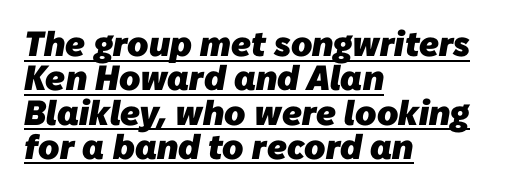
Q: Is the text bold? A: Yes.
Q: Is the typeface a serif or a sans-serif typeface? A: Sans-serif.
Q: Is the text underlined? A: Yes.
Q: How is the paragraph aligned? A: Left-aligned.
Q: Is the spacing between letters normal or unusually wide? A: Normal.
Q: Is the spacing between lines tight, normal or loose? A: Tight.
Q: Width (condensed, normal, or wide)? A: Normal.
Q: Stroke contrast? A: Low.
Q: x-height? A: Medium.
Q: Monospaced? A: No.
